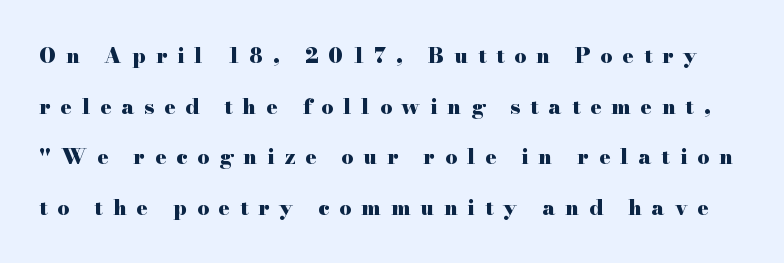
The glyphs have the mass of a bold cut. The letters stand upright; this is a roman face. Tracking value appears strongly positive — letters spread wide. The strip under each line holds only bare page.
